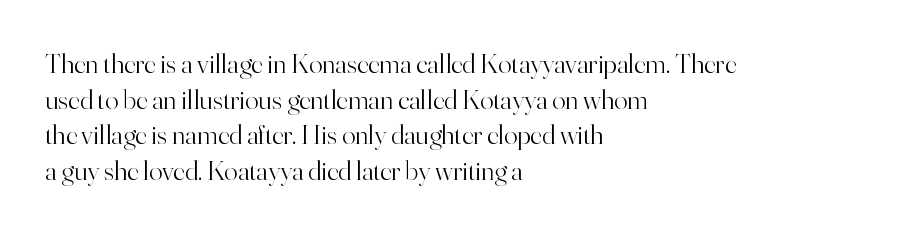
Q: Is the text bold? A: No.
Q: Is the text italic (slanted)? A: No, it is upright.
Q: Is the typeface a serif or a sans-serif typeface? A: Serif.
Q: Is the text underlined? A: No.
Q: How is the paragraph aligned? A: Left-aligned.
Q: Is the spacing between letters normal or unusually wide? A: Normal.
Q: Is the spacing between lines tight, normal or loose? A: Normal.
Q: Width (condensed, normal, or wide)? A: Normal.
Q: Stroke contrast? A: High.
Q: x-height? A: Small.
Q: Monospaced? A: No.
